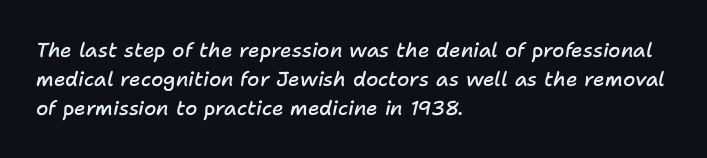
This is oblique type, the kind used for emphasis or titles. Horizontal bands of white between lines are of average thickness. This rendering features lettering with no underline. Compared with typical body copy, the letter spacing here is the same. The setting favours the left margin, as ordinary paragraphs usually do.
